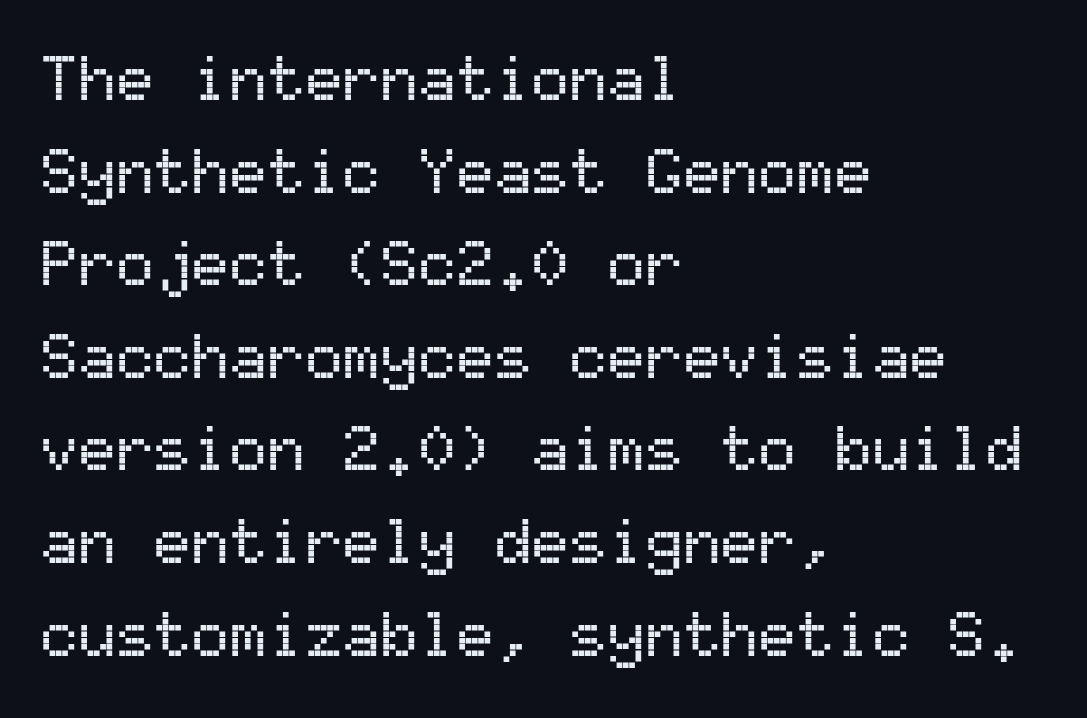
The image shows 63 px sans-serif type, upright, monospaced; set left-aligned, normal line spacing (1.47x), normal letter spacing, not underlined; medium stroke contrast and a medium x-height.
